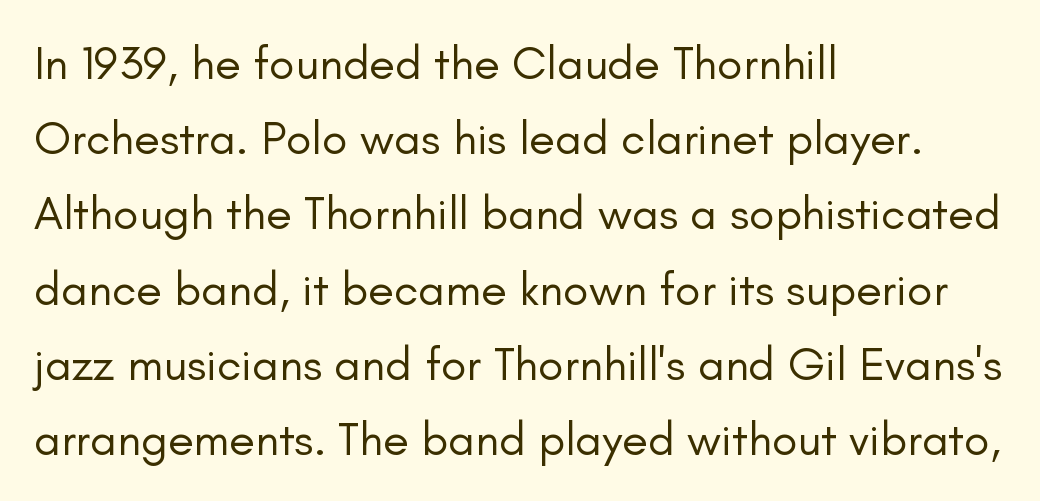
The letters look calm and open, with moderate or lighter stems. If you measured baseline to baseline, you'd find a middling distance. Character widths vary here, with narrow letters taking less room than wide ones. Is the block centered? No — it sits flush against the left margin. Any mark beneath the type? The region is blank. Ascenders rise straight up at ninety degrees.
